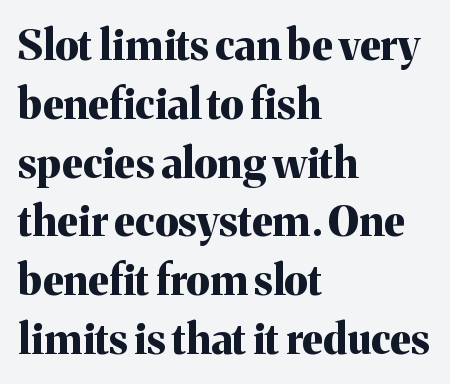
{"serif": "yes", "italic": "no", "bold": "yes", "weight": "bold", "width": "normal", "stroke_contrast": "medium", "x_height": "medium", "monospaced": "no", "underline": "no", "align": "left", "line_spacing": "normal", "line_spacing_ratio": 1.4, "letter_spacing": "normal", "letter_spacing_em": 0.0, "glyph_px": 42}
